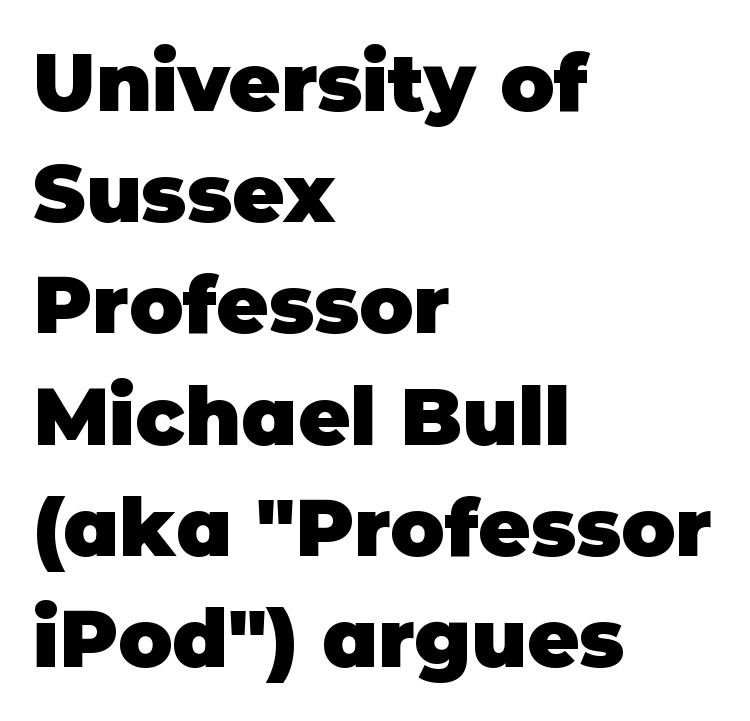
Q: Is the text bold? A: Yes.
Q: Is the text italic (slanted)? A: No, it is upright.
Q: Is the typeface a serif or a sans-serif typeface? A: Sans-serif.
Q: Is the text underlined? A: No.
Q: How is the paragraph aligned? A: Left-aligned.
Q: Is the spacing between letters normal or unusually wide? A: Normal.
Q: Is the spacing between lines tight, normal or loose? A: Normal.
Q: Width (condensed, normal, or wide)? A: Normal.
Q: Stroke contrast? A: Low.
Q: x-height? A: Large.
Q: Monospaced? A: No.
